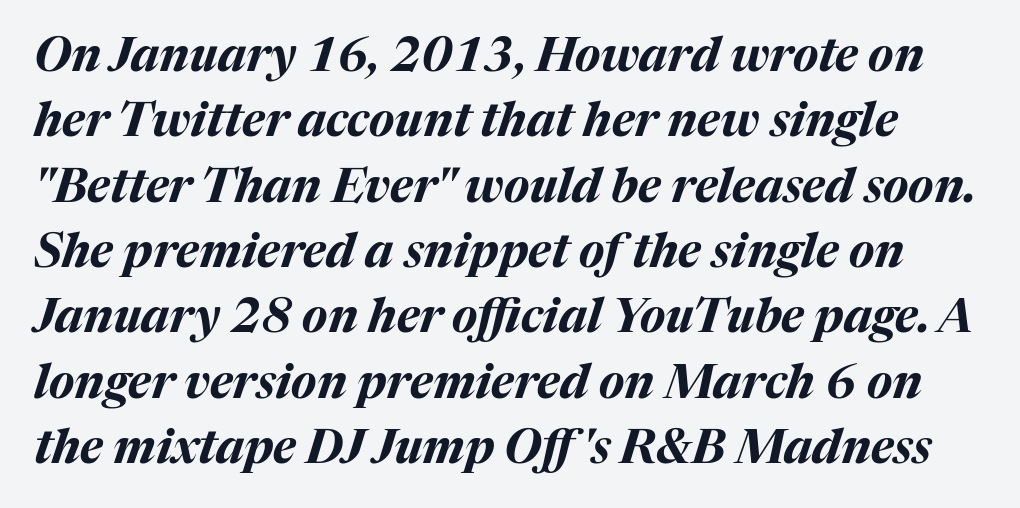
Q: Is the text bold? A: Yes.
Q: Is the text italic (slanted)? A: Yes, it leans right by about 17 degrees.
Q: Is the text underlined? A: No.
Q: Is the spacing between letters normal or unusually wide? A: Normal.
Q: Is the spacing between lines tight, normal or loose? A: Normal.
Q: Width (condensed, normal, or wide)? A: Normal.
Q: Stroke contrast? A: Medium.
Q: x-height? A: Medium.
Q: Monospaced? A: No.
